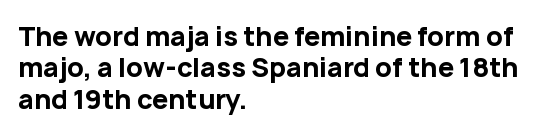
Posture: straight, roman, zero tilt. A student would call this left alignment; a typographer would say flush left, rag right. Rule under the text: the space is simply empty. Between one letter and the next there's only the usual sliver of space. Plenty of ink on the page — the face is bold.
